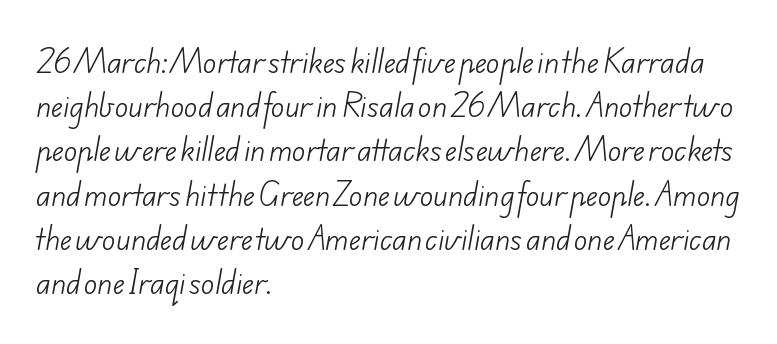
Q: Is the text bold? A: No.
Q: Is the typeface a serif or a sans-serif typeface? A: Sans-serif.
Q: Is the text underlined? A: No.
Q: How is the paragraph aligned? A: Left-aligned.
Q: Is the spacing between letters normal or unusually wide? A: Normal.
Q: Is the spacing between lines tight, normal or loose? A: Normal.
Q: Width (condensed, normal, or wide)? A: Normal.
Q: Stroke contrast? A: Low.
Q: x-height? A: Small.
Q: Monospaced? A: No.
